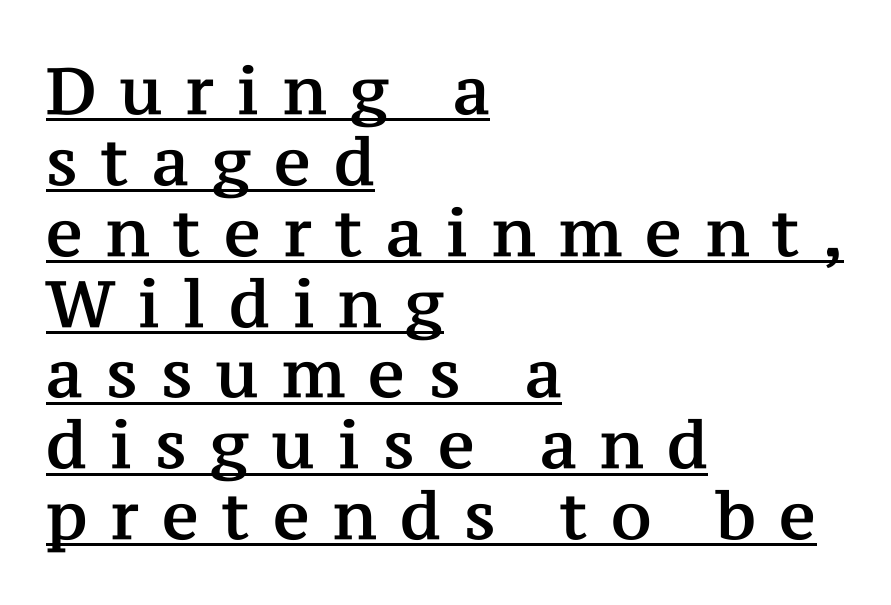
Q: Is the text italic (slanted)? A: No, it is upright.
Q: Is the typeface a serif or a sans-serif typeface? A: Serif.
Q: Is the text underlined? A: Yes.
Q: How is the paragraph aligned? A: Left-aligned.
Q: Is the spacing between letters normal or unusually wide? A: Unusually wide.
Q: Is the spacing between lines tight, normal or loose? A: Tight.
Q: Width (condensed, normal, or wide)? A: Normal.
Q: Stroke contrast? A: Medium.
Q: x-height? A: Medium.
Q: Monospaced? A: No.
